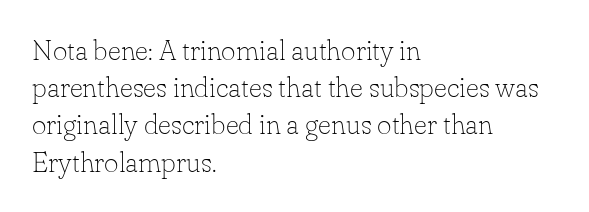
Q: Is the text bold? A: No.
Q: Is the text italic (slanted)? A: No, it is upright.
Q: Is the typeface a serif or a sans-serif typeface? A: Serif.
Q: Is the text underlined? A: No.
Q: How is the paragraph aligned? A: Left-aligned.
Q: Is the spacing between letters normal or unusually wide? A: Normal.
Q: Is the spacing between lines tight, normal or loose? A: Normal.
Q: Width (condensed, normal, or wide)? A: Normal.
Q: Stroke contrast? A: Low.
Q: x-height? A: Small.
Q: Monospaced? A: No.
